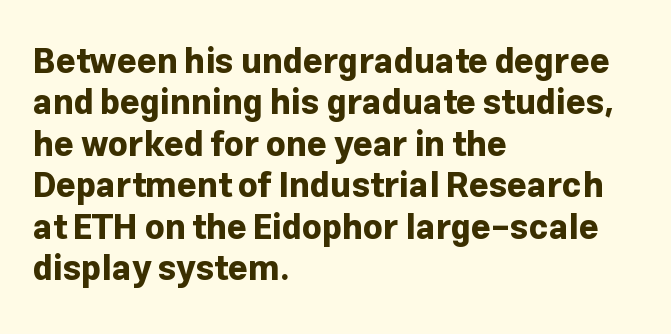
The lines are quadded left. It's the straight-up-and-down kind of type. Standard letterfit; no display-style spreading of the glyphs. On the weight axis this lands at bold, roughly 700. The letters advance in unequal steps, a hallmark of proportional type. Rule under the text: the space is simply empty.
